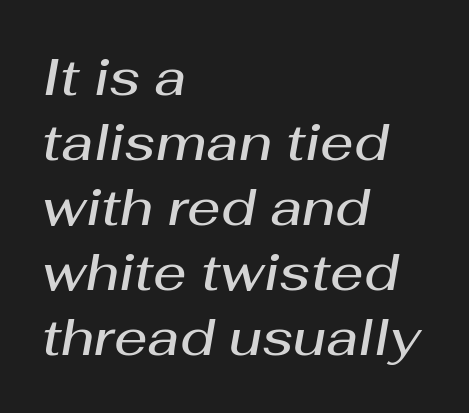
Q: Is the text bold? A: Semi-bold.
Q: Is the text italic (slanted)? A: Yes, it leans right by about 10 degrees.
Q: Is the text underlined? A: No.
Q: How is the paragraph aligned? A: Left-aligned.
Q: Is the spacing between letters normal or unusually wide? A: Normal.
Q: Is the spacing between lines tight, normal or loose? A: Normal.
Q: Width (condensed, normal, or wide)? A: Normal.
Q: Stroke contrast? A: Medium.
Q: x-height? A: Medium.
Q: Monospaced? A: No.
